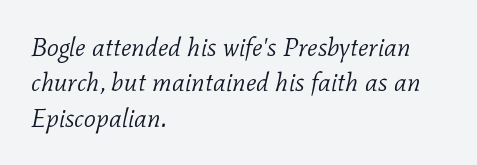
The image shows 26 px text type, italic (leaning right); set left-aligned, normal line spacing (1.36x), normal letter spacing, not underlined.
